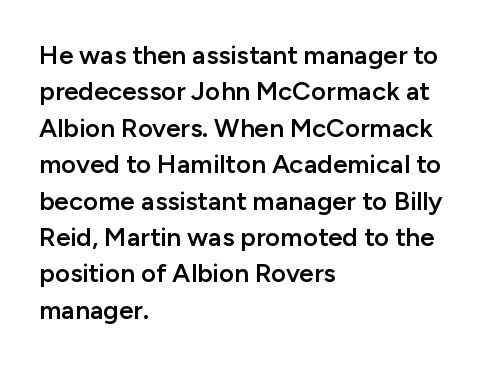
{"italic": "no", "bold": "semi", "underline": "no", "align": "left", "line_spacing": "normal", "line_spacing_ratio": 1.4, "letter_spacing": "normal", "letter_spacing_em": 0.0, "glyph_px": 26}
